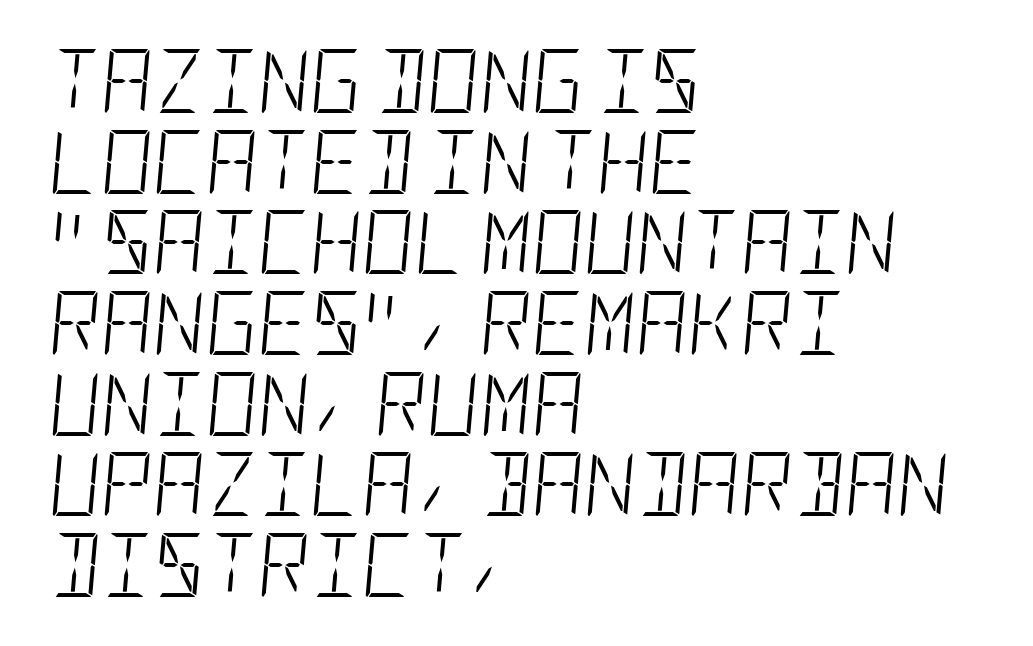
The image shows 64 px light, condensed type, italic (leaning right); set left-aligned, normal line spacing (1.26x), normal letter spacing, not underlined; low stroke contrast and a large x-height.
